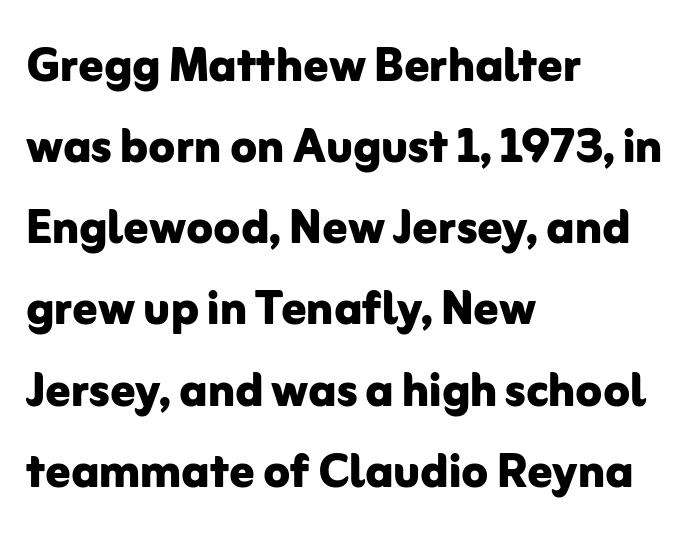
{"serif": "no", "italic": "no", "bold": "yes", "weight": "bold", "width": "normal", "stroke_contrast": "low", "x_height": "medium", "monospaced": "no", "underline": "no", "align": "left", "line_spacing": "normal", "line_spacing_ratio": 1.33, "letter_spacing": "normal", "letter_spacing_em": 0.0, "glyph_px": 61}
